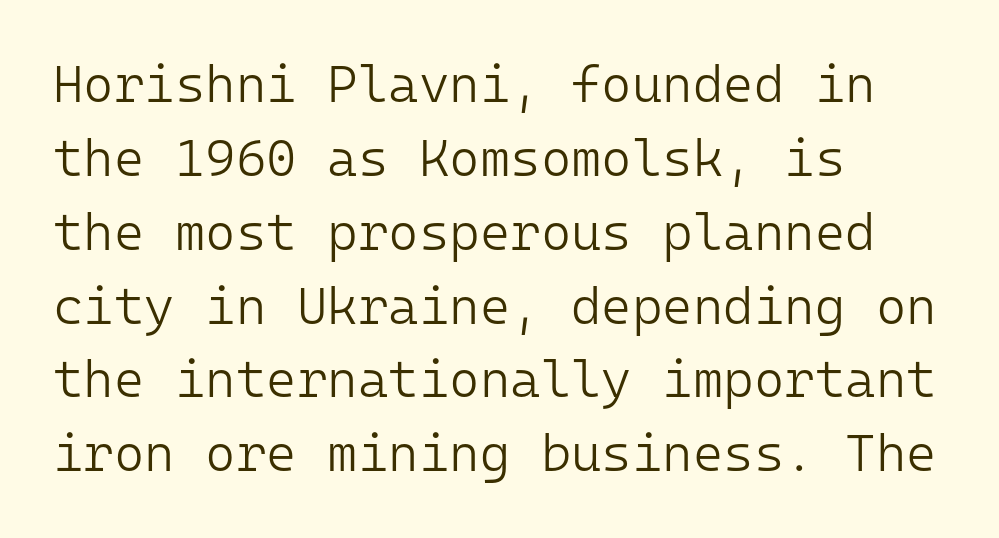
Q: Is the text bold? A: No.
Q: Is the text italic (slanted)? A: No, it is upright.
Q: Is the typeface a serif or a sans-serif typeface? A: Sans-serif.
Q: Is the text underlined? A: No.
Q: How is the paragraph aligned? A: Left-aligned.
Q: Is the spacing between letters normal or unusually wide? A: Normal.
Q: Is the spacing between lines tight, normal or loose? A: Normal.
Q: Width (condensed, normal, or wide)? A: Normal.
Q: Stroke contrast? A: Low.
Q: x-height? A: Medium.
Q: Monospaced? A: Yes.
